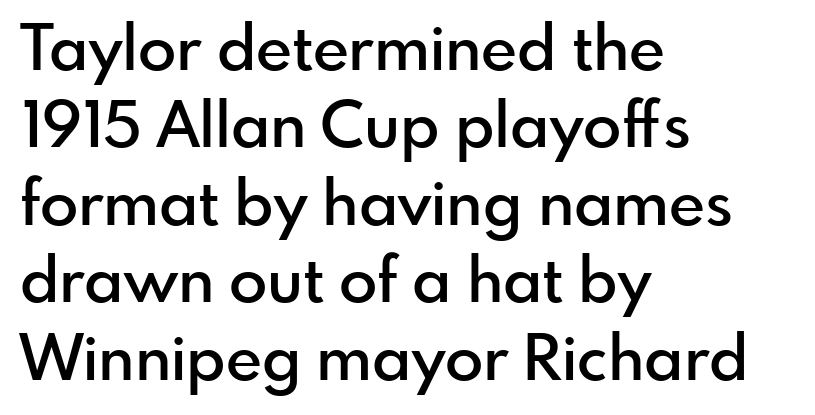
{"serif": "no", "italic": "no", "bold": "semi", "weight": "semibold", "width": "normal", "stroke_contrast": "low", "x_height": "small", "monospaced": "no", "underline": "no", "align": "left", "line_spacing_ratio": 1.23, "letter_spacing": "normal", "letter_spacing_em": 0.0, "glyph_px": 63}
